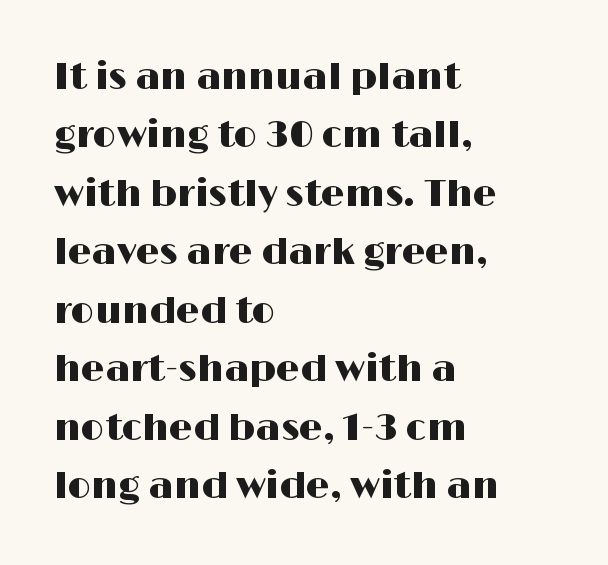
{"serif": "no", "italic": "no", "width": "wide", "stroke_contrast": "high", "x_height": "medium", "monospaced": "no", "underline": "no", "align": "left", "line_spacing": "normal", "line_spacing_ratio": 1.58, "letter_spacing": "normal", "letter_spacing_em": 0.0, "glyph_px": 37}
